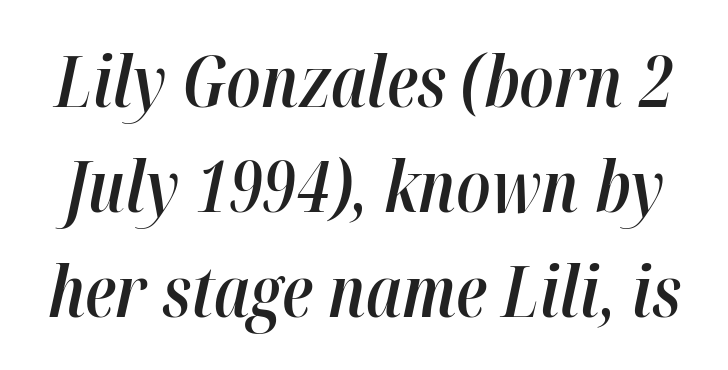
The image shows 71 px semibold, condensed type, italic (leaning right); set normal line spacing (1.48x), normal letter spacing, not underlined; high stroke contrast and a medium x-height.
